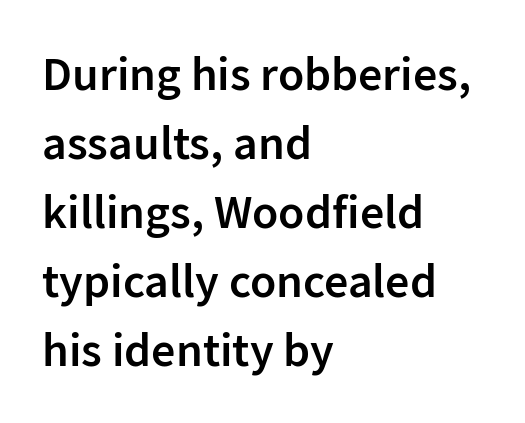
The image shows 48 px semibold sans-serif type, upright; set left-aligned, normal line spacing (1.44x), normal letter spacing, not underlined; low stroke contrast and a medium x-height.
